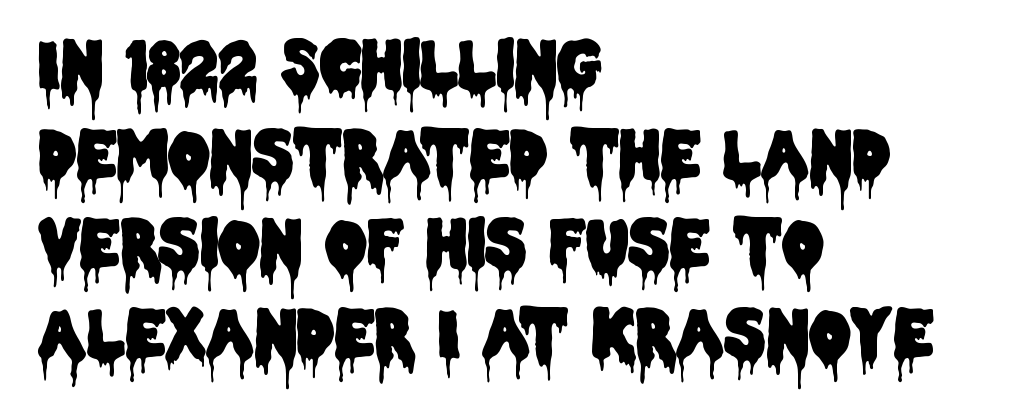
Q: Is the text italic (slanted)? A: No, it is upright.
Q: Is the typeface a serif or a sans-serif typeface? A: Sans-serif.
Q: Is the text underlined? A: No.
Q: How is the paragraph aligned? A: Left-aligned.
Q: Is the spacing between letters normal or unusually wide? A: Normal.
Q: Is the spacing between lines tight, normal or loose? A: Normal.
Q: Width (condensed, normal, or wide)? A: Condensed.
Q: Stroke contrast? A: Low.
Q: x-height? A: Large.
Q: Monospaced? A: No.
